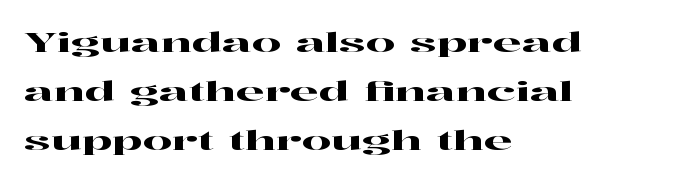
{"italic": "no", "underline": "no", "align": "left", "line_spacing_ratio": 1.89, "letter_spacing": "normal", "letter_spacing_em": 0.0, "glyph_px": 26}
